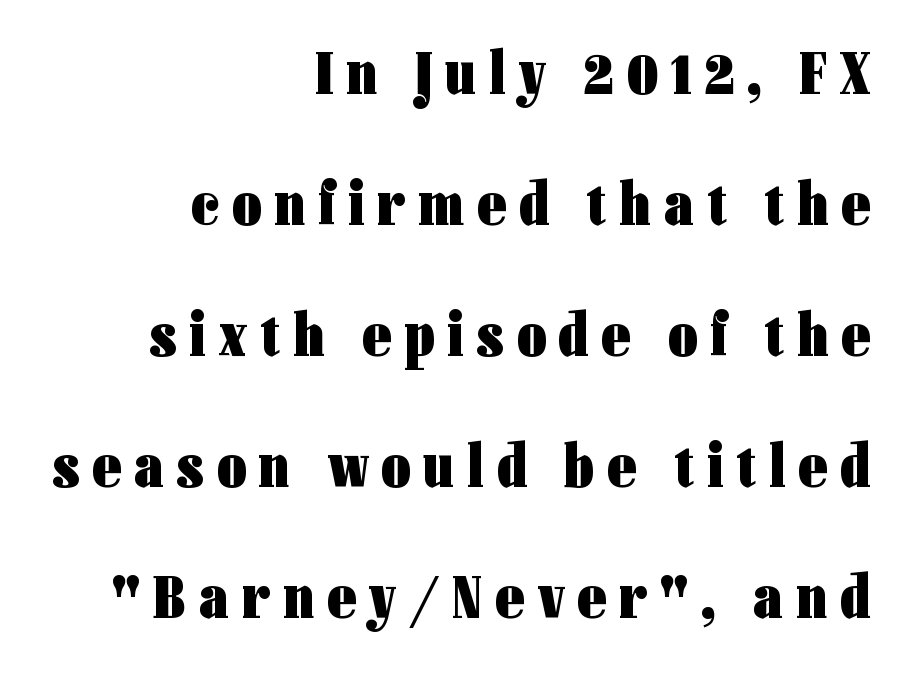
Q: Is the text bold? A: Yes.
Q: Is the text italic (slanted)? A: No, it is upright.
Q: Is the typeface a serif or a sans-serif typeface? A: Sans-serif.
Q: Is the text underlined? A: No.
Q: How is the paragraph aligned? A: Right-aligned.
Q: Is the spacing between letters normal or unusually wide? A: Unusually wide.
Q: Is the spacing between lines tight, normal or loose? A: Loose.
Q: Width (condensed, normal, or wide)? A: Condensed.
Q: Stroke contrast? A: Low.
Q: x-height? A: Medium.
Q: Monospaced? A: No.
